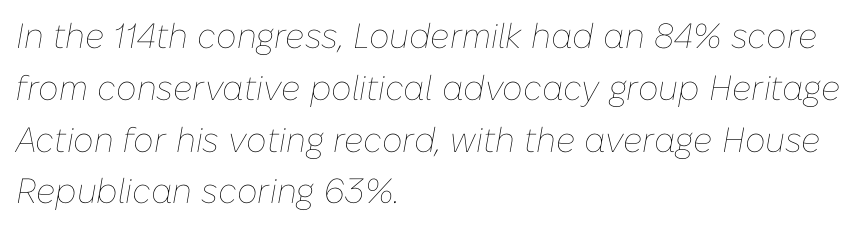
Q: Is the text bold? A: No.
Q: Is the text italic (slanted)? A: Yes, it leans right by about 10 degrees.
Q: Is the text underlined? A: No.
Q: How is the paragraph aligned? A: Left-aligned.
Q: Is the spacing between letters normal or unusually wide? A: Normal.
Q: Is the spacing between lines tight, normal or loose? A: Normal.
Q: Width (condensed, normal, or wide)? A: Normal.
Q: Stroke contrast? A: Low.
Q: x-height? A: Medium.
Q: Monospaced? A: No.
